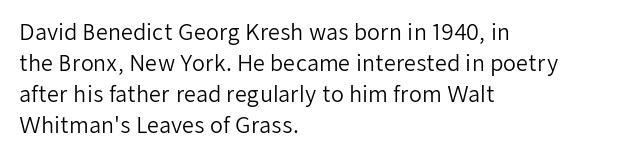
Q: Is the text bold? A: No.
Q: Is the text italic (slanted)? A: No, it is upright.
Q: Is the text underlined? A: No.
Q: How is the paragraph aligned? A: Left-aligned.
Q: Is the spacing between letters normal or unusually wide? A: Normal.
Q: Is the spacing between lines tight, normal or loose? A: Normal.
